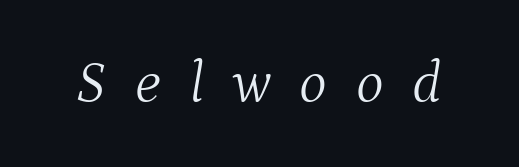
Look at the bottom of the vertical strokes: they flare into serifs here. Do the characters align in a grid? No, the font is proportional. This reads as an unemphasized weight, regular at the heaviest. Letter spacing: wide. Designer's note — italics engaged. The space beneath each line is pristine and unruled.
